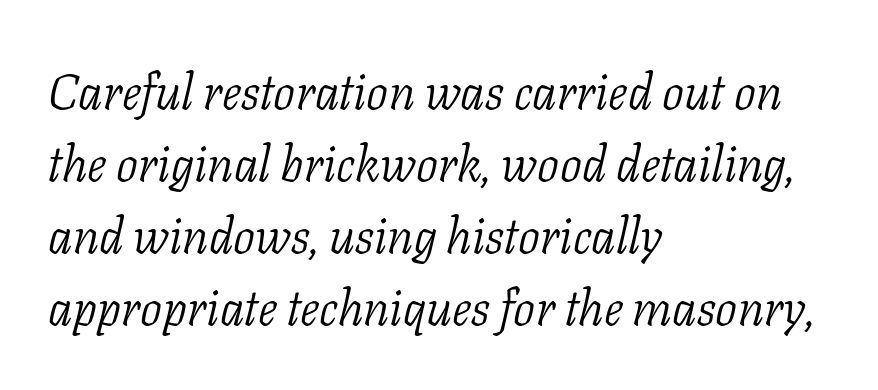
Observe the lean: these are italic letterforms. Has an underline been added? It has not. A typesetter would call this proportional, since set widths differ per character. Stems here are at most as thick as an everyday book face. Type style note: has serifs. Does extra space separate the letters? No, they use regular spacing.
